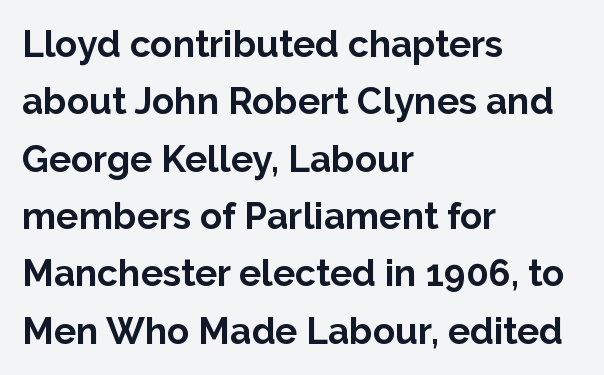
Q: Is the text bold? A: Yes.
Q: Is the text italic (slanted)? A: No, it is upright.
Q: Is the typeface a serif or a sans-serif typeface? A: Sans-serif.
Q: Is the text underlined? A: No.
Q: How is the paragraph aligned? A: Left-aligned.
Q: Is the spacing between letters normal or unusually wide? A: Normal.
Q: Is the spacing between lines tight, normal or loose? A: Normal.
Q: Width (condensed, normal, or wide)? A: Normal.
Q: Stroke contrast? A: Low.
Q: x-height? A: Medium.
Q: Monospaced? A: No.
